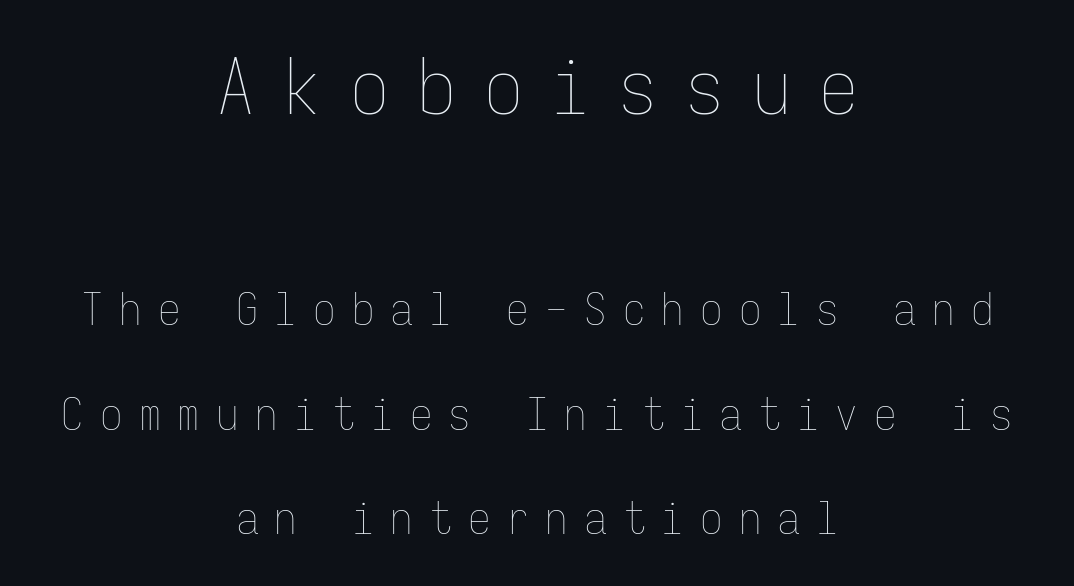
{"italic": "no", "bold": "no", "weight": "thin", "width": "condensed", "stroke_contrast": "low", "x_height": "medium", "monospaced": "yes", "underline": "no", "align": "center", "line_spacing": "loose", "line_spacing_ratio": 2.32, "letter_spacing": "wide", "letter_spacing_em": 0.36, "larger_block": "first", "size_ratio": 1.73, "glyph_px": 78}
